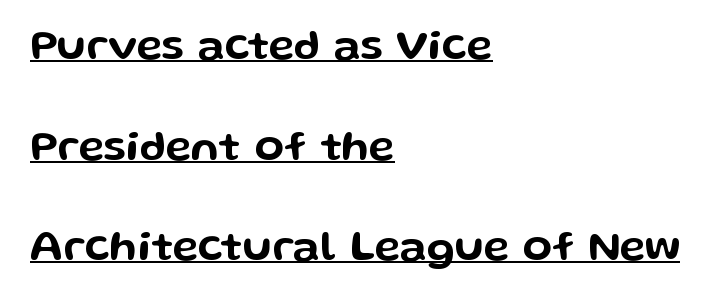
Leading: increased. This sample is left-justified, so line endings fall wherever the words run out. To sum up the face: it is a sans, with no serifs. Emphasis is given by a line drawn under the lettering. These lines were composed using upright roman letters. Is the letter spacing exaggerated? No — it looks like the ordinary default.
